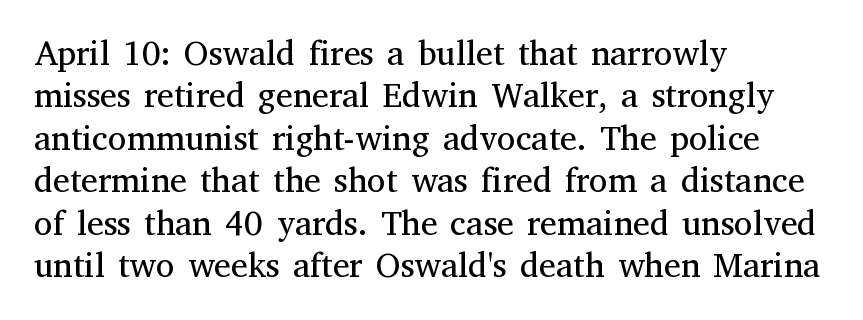
{"serif": "yes", "italic": "no", "bold": "no", "weight": "regular", "width": "normal", "stroke_contrast": "medium", "x_height": "medium", "monospaced": "no", "underline": "no", "align": "left", "line_spacing": "normal", "line_spacing_ratio": 1.25, "letter_spacing": "normal", "letter_spacing_em": 0.0, "glyph_px": 34}
